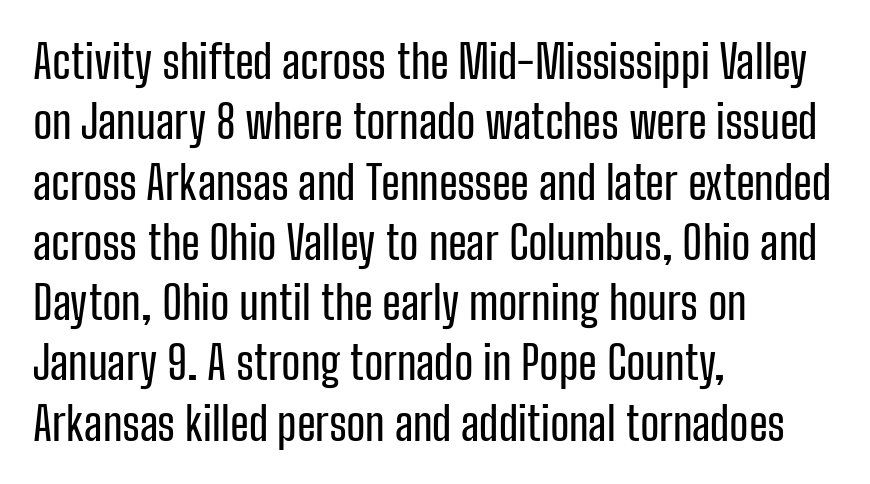
The image shows 46 px condensed sans-serif type, upright; set left-aligned, normal line spacing (1.31x), normal letter spacing, not underlined; low stroke contrast and a medium x-height.
